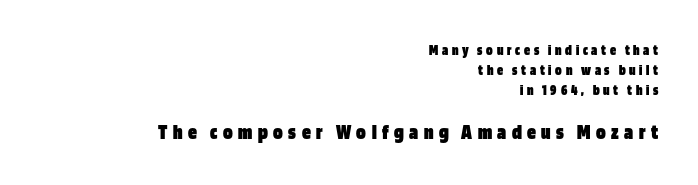
{"italic": "no", "bold": "yes", "underline": "no", "align": "right", "line_spacing": "normal", "line_spacing_ratio": 1.32, "letter_spacing": "wide", "letter_spacing_em": 0.25, "larger_block": "second", "size_ratio": 1.47, "glyph_px": 22}
